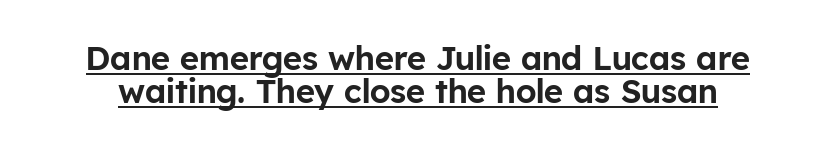
Q: Is the text italic (slanted)? A: No, it is upright.
Q: Is the typeface a serif or a sans-serif typeface? A: Sans-serif.
Q: Is the text underlined? A: Yes.
Q: Is the spacing between letters normal or unusually wide? A: Normal.
Q: Is the spacing between lines tight, normal or loose? A: Tight.
Q: Width (condensed, normal, or wide)? A: Normal.
Q: Stroke contrast? A: Low.
Q: x-height? A: Medium.
Q: Monospaced? A: No.
